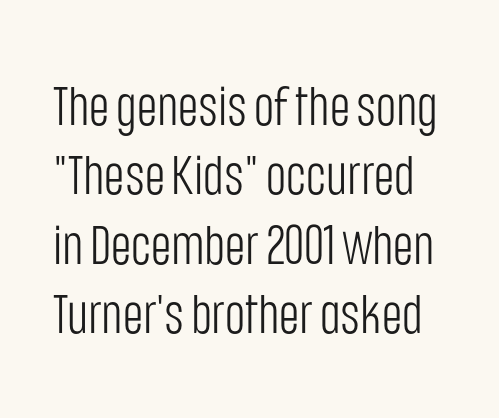
{"serif": "no", "italic": "no", "bold": "no", "weight": "light", "width": "condensed", "stroke_contrast": "low", "x_height": "large", "monospaced": "no", "underline": "no", "line_spacing": "normal", "line_spacing_ratio": 1.26, "letter_spacing": "normal", "letter_spacing_em": 0.0, "glyph_px": 55}
